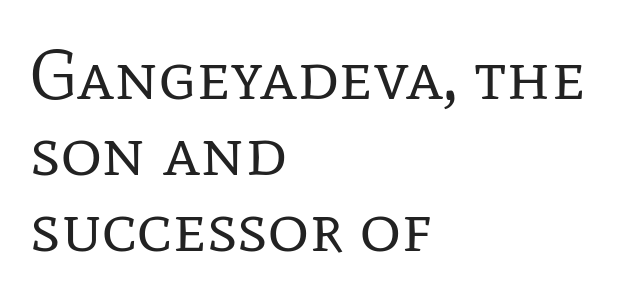
The image shows 71 px regular-weight serif type, upright; set left-aligned, tight line spacing (1.07x), normal letter spacing, not underlined; low stroke contrast and a medium x-height.
